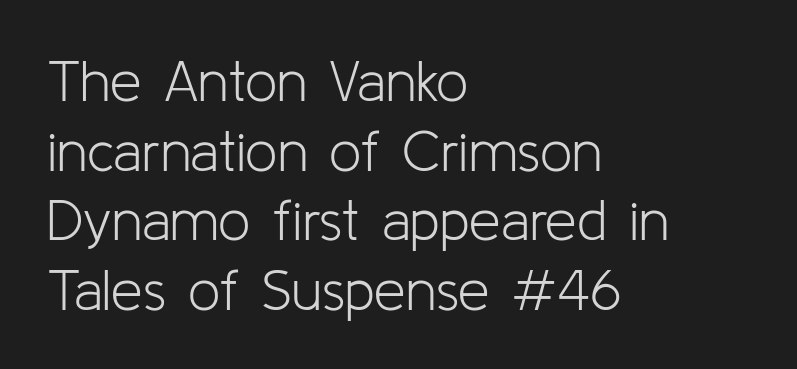
The image shows 57 px light sans-serif type, upright; set left-aligned, line spacing 1.22x, normal letter spacing, not underlined; low stroke contrast and a medium x-height.
